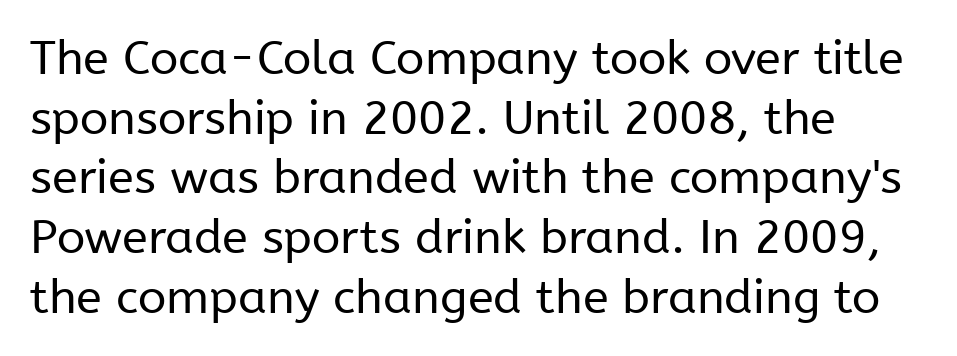
Q: Is the text bold? A: No.
Q: Is the text italic (slanted)? A: No, it is upright.
Q: Is the typeface a serif or a sans-serif typeface? A: Sans-serif.
Q: Is the text underlined? A: No.
Q: How is the paragraph aligned? A: Left-aligned.
Q: Is the spacing between letters normal or unusually wide? A: Normal.
Q: Is the spacing between lines tight, normal or loose? A: Normal.
Q: Width (condensed, normal, or wide)? A: Normal.
Q: Stroke contrast? A: Low.
Q: x-height? A: Medium.
Q: Monospaced? A: No.
